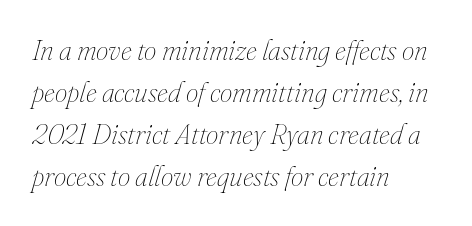
The image shows 28 px thin type, italic (leaning right); set left-aligned, normal line spacing (1.5x), normal letter spacing, not underlined; medium stroke contrast and a small x-height.
